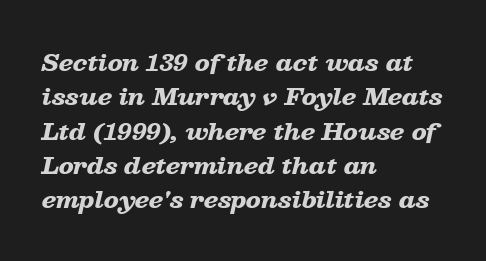
The image shows 23 px bold type, italic (leaning right); set left-aligned, normal line spacing (1.49x), normal letter spacing, not underlined.
